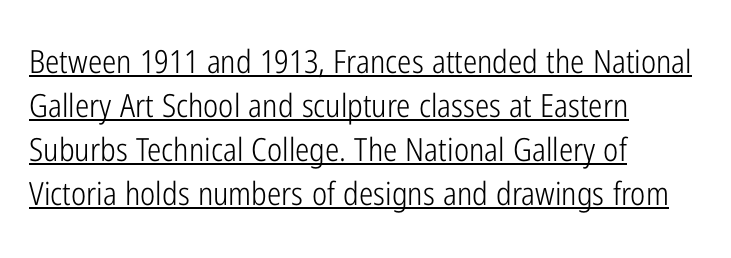
Q: Is the text bold? A: No.
Q: Is the text italic (slanted)? A: No, it is upright.
Q: Is the typeface a serif or a sans-serif typeface? A: Sans-serif.
Q: Is the text underlined? A: Yes.
Q: How is the paragraph aligned? A: Left-aligned.
Q: Is the spacing between letters normal or unusually wide? A: Normal.
Q: Is the spacing between lines tight, normal or loose? A: Normal.
Q: Width (condensed, normal, or wide)? A: Condensed.
Q: Stroke contrast? A: Low.
Q: x-height? A: Medium.
Q: Monospaced? A: No.
